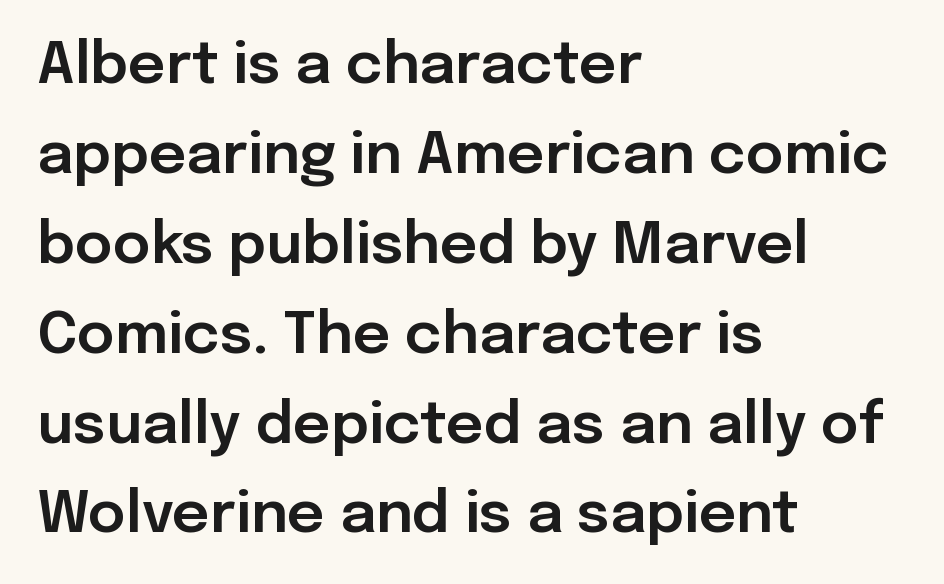
The image shows 58 px sans-serif type, upright; set left-aligned, normal line spacing (1.55x), normal letter spacing, not underlined; low stroke contrast and a medium x-height.
